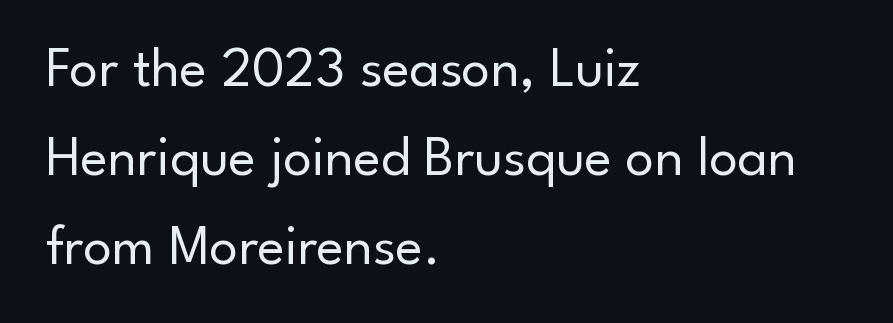
Q: Is the text bold? A: No.
Q: Is the text italic (slanted)? A: No, it is upright.
Q: Is the typeface a serif or a sans-serif typeface? A: Sans-serif.
Q: Is the text underlined? A: No.
Q: How is the paragraph aligned? A: Left-aligned.
Q: Is the spacing between letters normal or unusually wide? A: Normal.
Q: Is the spacing between lines tight, normal or loose? A: Normal.
Q: Width (condensed, normal, or wide)? A: Normal.
Q: Stroke contrast? A: Low.
Q: x-height? A: Small.
Q: Monospaced? A: No.
